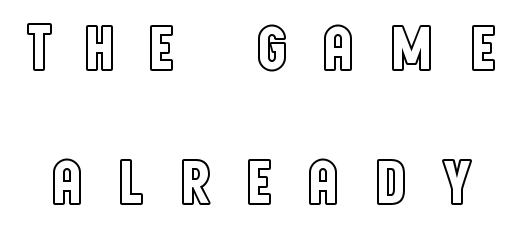
The image shows 66 px condensed type, upright; set loose line spacing (2.03x), unusually wide letter spacing (+0.48 em), not underlined; a large x-height.
